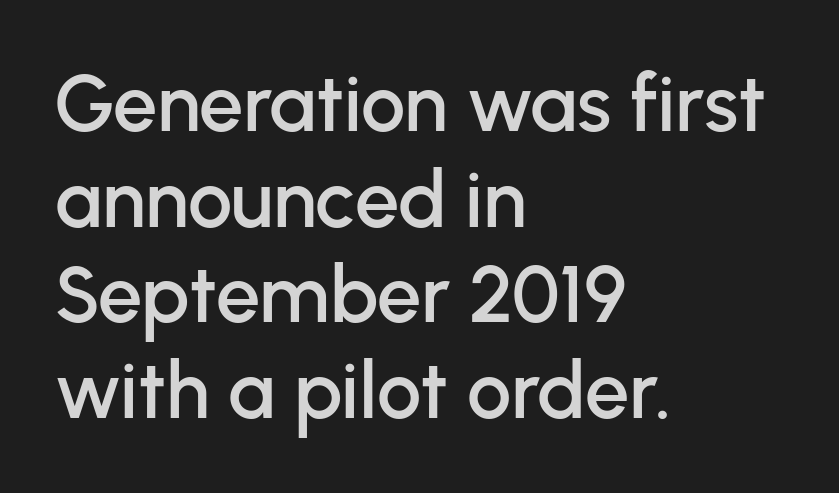
{"serif": "no", "italic": "no", "width": "normal", "stroke_contrast": "low", "x_height": "medium", "monospaced": "no", "underline": "no", "align": "left", "line_spacing_ratio": 1.21, "letter_spacing": "normal", "letter_spacing_em": 0.0, "glyph_px": 79}
